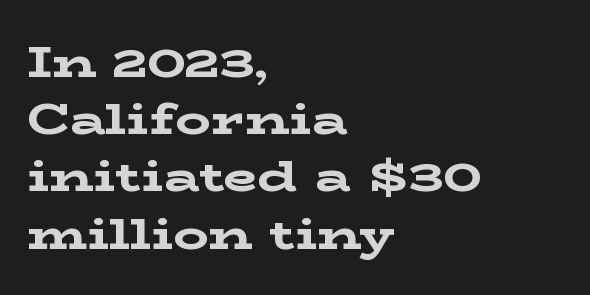
Q: Is the text bold? A: Yes.
Q: Is the text italic (slanted)? A: No, it is upright.
Q: Is the typeface a serif or a sans-serif typeface? A: Serif.
Q: Is the text underlined? A: No.
Q: How is the paragraph aligned? A: Left-aligned.
Q: Is the spacing between letters normal or unusually wide? A: Normal.
Q: Is the spacing between lines tight, normal or loose? A: Normal.
Q: Width (condensed, normal, or wide)? A: Wide.
Q: Stroke contrast? A: Low.
Q: x-height? A: Medium.
Q: Monospaced? A: No.
